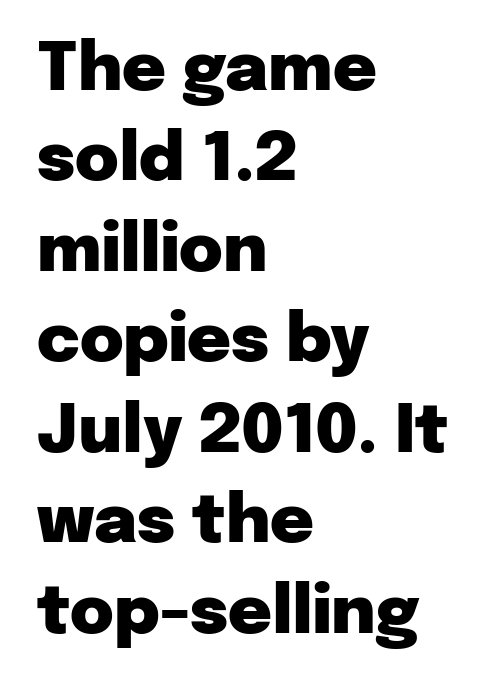
The image shows 67 px heavy sans-serif type, upright; set left-aligned, normal line spacing (1.35x), normal letter spacing, not underlined; low stroke contrast and a medium x-height.
